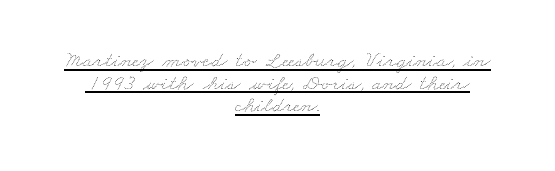
Heaviness? Minimal to ordinary, like unemphasized prose. Leading: reduced. The tracking reads as untouched default to a designer's eye. Horizontal alignment here is central, giving a formal, balanced look. Does a line run under the words? Yes, clearly.
